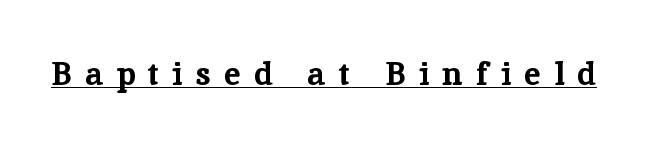
The image shows 33 px bold serif type, upright; set unusually wide letter spacing (+0.4 em), underlined; low stroke contrast and a medium x-height.
